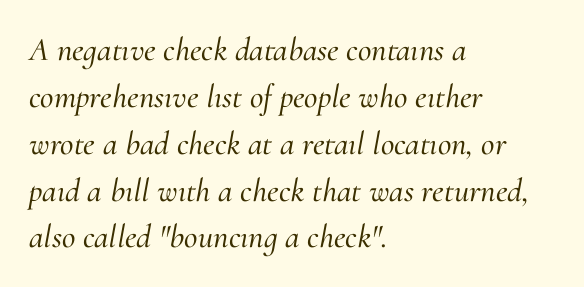
The image shows 33 px serif type, italic (leaning right); set left-aligned, normal line spacing (1.42x), normal letter spacing, not underlined; medium stroke contrast and a small x-height.
